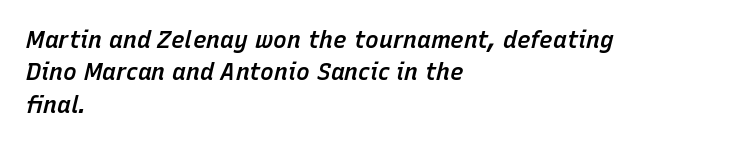
Q: Is the text bold? A: Semi-bold.
Q: Is the text italic (slanted)? A: Yes, it leans right by about 15 degrees.
Q: Is the text underlined? A: No.
Q: How is the paragraph aligned? A: Left-aligned.
Q: Is the spacing between letters normal or unusually wide? A: Normal.
Q: Is the spacing between lines tight, normal or loose? A: Normal.
